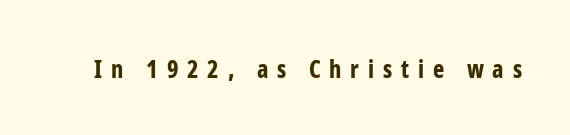
{"italic": "no", "bold": "yes", "underline": "no", "letter_spacing": "wide", "letter_spacing_em": 0.37, "glyph_px": 24}
